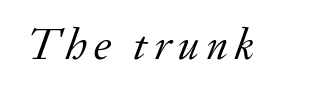
{"serif": "yes", "italic": "yes", "lean": "right", "slant_degrees": 20, "bold": "no", "weight": "regular", "width": "normal", "stroke_contrast": "low", "x_height": "small", "monospaced": "no", "underline": "no", "glyph_px": 45}
